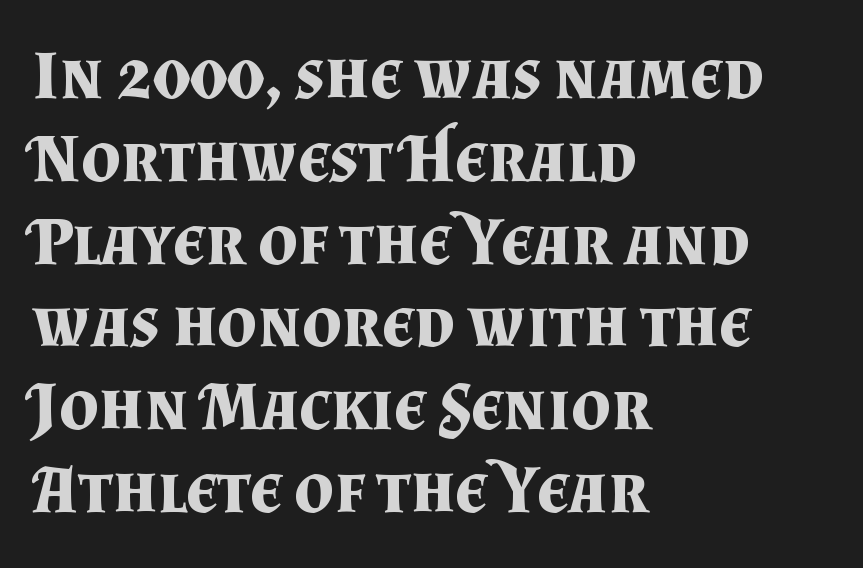
The typeface chosen for these lines features serifs. Students, note that the glyphs here touch the page at normal intervals. Think of a printed novel: that variable character pitch is what you see here. Characters remain perfectly vertical along every line. Horizontal alignment here is leftward, the default for most running prose. Underline: absent.
